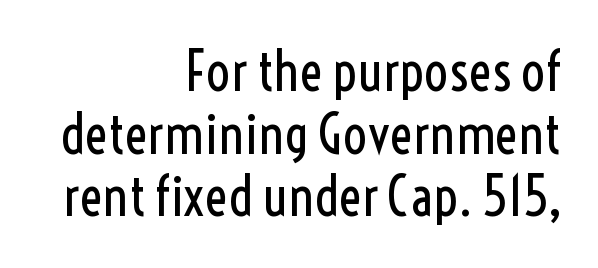
No extra tracking has been applied to these lines. Typeset ragged left — the right edge is the straight one. If you drew a line through each stem, it would be perfectly vertical. Proportional: the letters do not fall into vertical columns.
